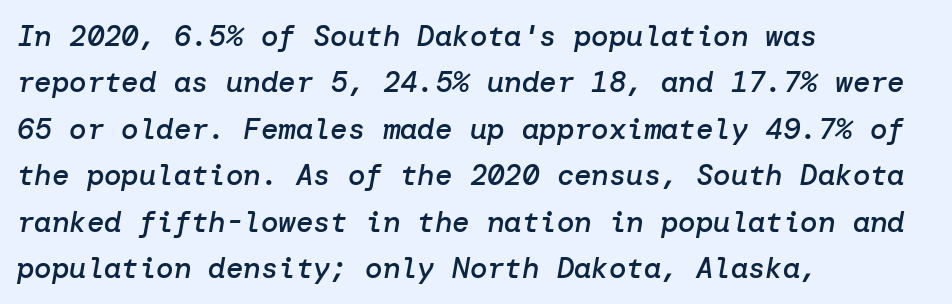
Q: Is the text bold? A: Semi-bold.
Q: Is the text italic (slanted)? A: Yes, it leans right by about 10 degrees.
Q: Is the text underlined? A: No.
Q: How is the paragraph aligned? A: Left-aligned.
Q: Is the spacing between letters normal or unusually wide? A: Normal.
Q: Is the spacing between lines tight, normal or loose? A: Normal.
Q: Width (condensed, normal, or wide)? A: Normal.
Q: Stroke contrast? A: Low.
Q: x-height? A: Medium.
